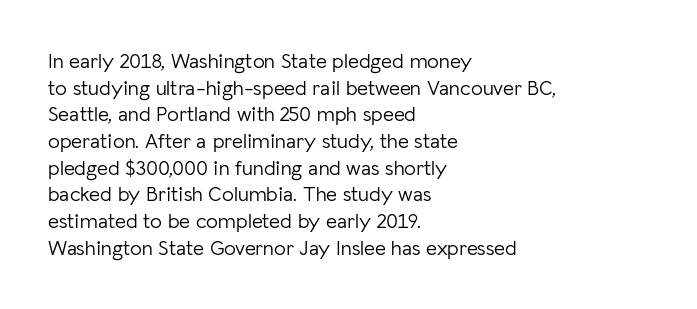
The image shows 21 px text type, upright; set left-aligned, normal line spacing (1.27x), normal letter spacing, not underlined.
